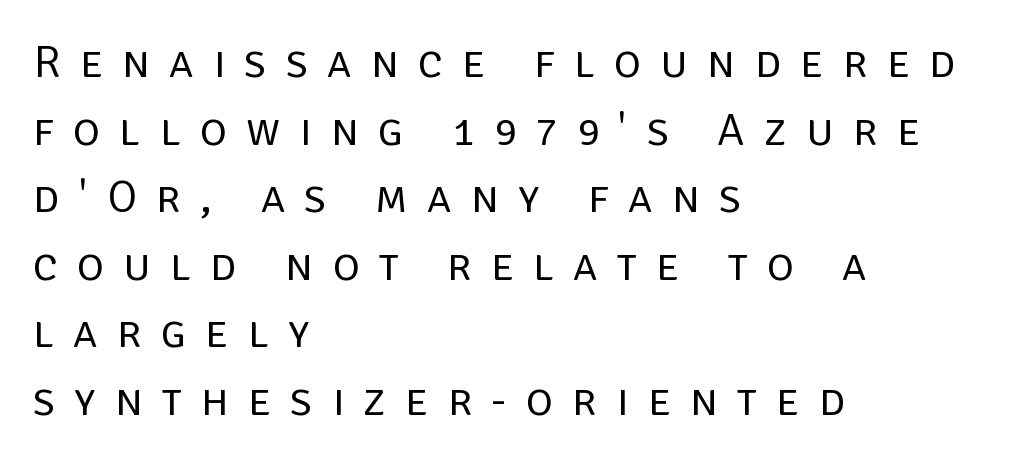
{"serif": "no", "italic": "no", "bold": "no", "weight": "regular", "width": "normal", "stroke_contrast": "low", "x_height": "large", "monospaced": "no", "underline": "no", "align": "left", "line_spacing": "normal", "line_spacing_ratio": 1.47, "letter_spacing": "wide", "letter_spacing_em": 0.42, "glyph_px": 46}
